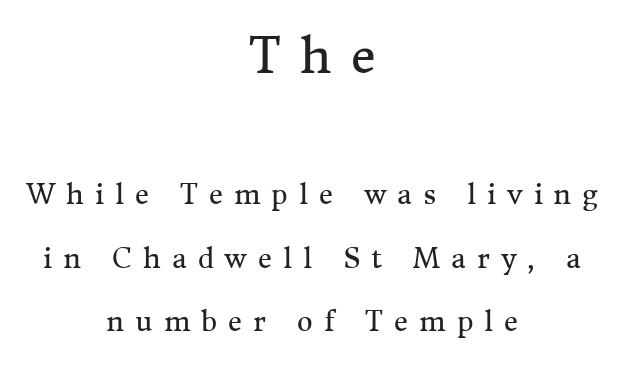
{"serif": "yes", "italic": "no", "bold": "no", "weight": "regular", "width": "normal", "stroke_contrast": "medium", "x_height": "medium", "monospaced": "no", "underline": "no", "align": "center", "line_spacing": "loose", "line_spacing_ratio": 2.35, "letter_spacing": "wide", "letter_spacing_em": 0.41, "larger_block": "first", "size_ratio": 1.78, "glyph_px": 48}
